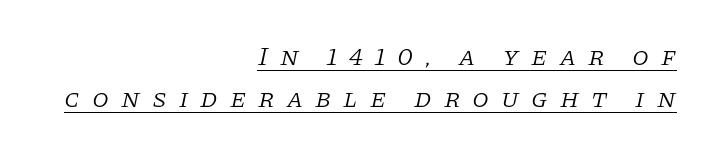
Notice how the stems are inclined rather than vertical — that's the hallmark of italics. Spacing between characters has been opened up far beyond the box default. Is there much room between lines? A standard amount, neither cramped nor airy. The sample's only ornament is a line tracing under the words. Unbolded letterforms with no extra heft. In CSS terms this would be text-align: right.
